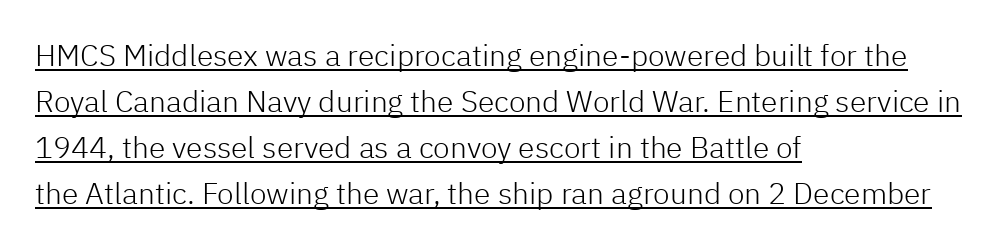
Q: Is the text bold? A: No.
Q: Is the text italic (slanted)? A: No, it is upright.
Q: Is the typeface a serif or a sans-serif typeface? A: Sans-serif.
Q: Is the text underlined? A: Yes.
Q: How is the paragraph aligned? A: Left-aligned.
Q: Is the spacing between letters normal or unusually wide? A: Normal.
Q: Is the spacing between lines tight, normal or loose? A: Normal.
Q: Width (condensed, normal, or wide)? A: Normal.
Q: Stroke contrast? A: Low.
Q: x-height? A: Medium.
Q: Monospaced? A: No.
